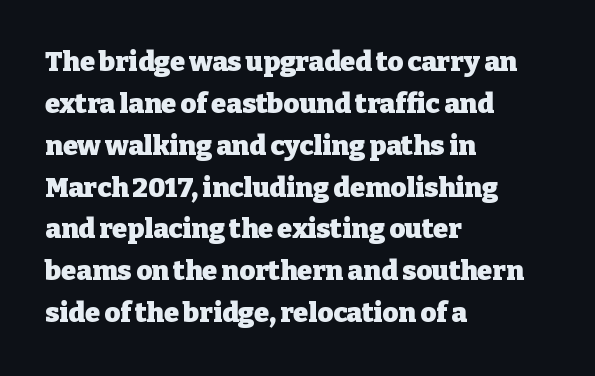
The face used here has the dense, thick strokes of a bold. Students, observe: this is what conventionally led text looks like. Notice how the stems are strictly vertical — no italics here. The setting favours the left margin, as ordinary paragraphs usually do.
